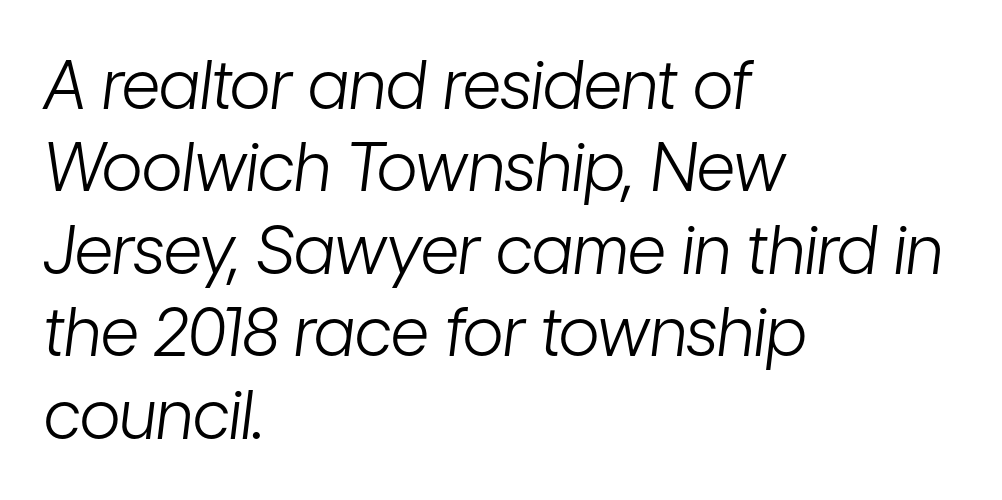
{"italic": "yes", "lean": "right", "slant_degrees": 7, "bold": "no", "weight": "light", "width": "condensed", "stroke_contrast": "low", "x_height": "medium", "monospaced": "no", "underline": "no", "align": "left", "line_spacing_ratio": 1.23, "letter_spacing": "normal", "letter_spacing_em": 0.0, "glyph_px": 67}
